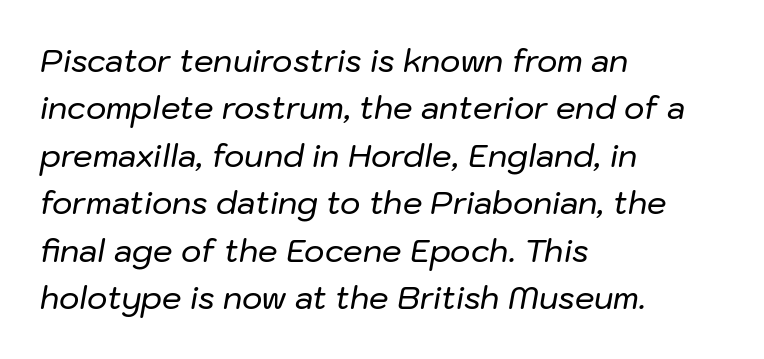
Spacing verdict: proportional, widths tailored to each character. The line-height multiplier appears to be the usual default. There is no visible air inserted between adjacent glyphs. Observe the lean: these are italic letterforms. Descenders hang freely into open space.
